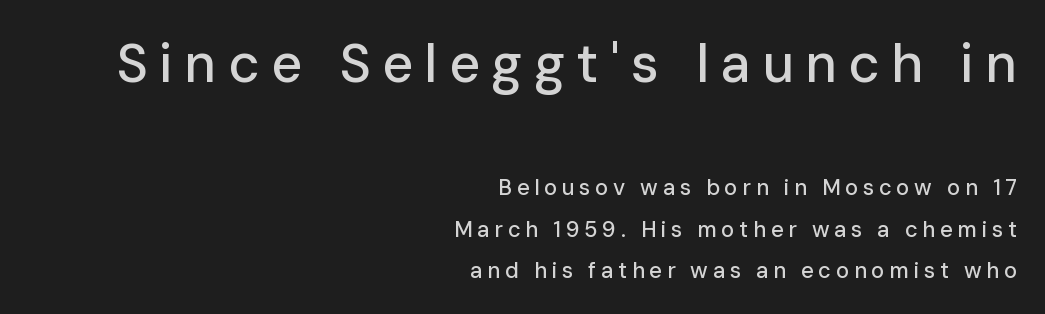
The image shows 54 px sans-serif type, upright; set right-aligned, line spacing 1.89x, unusually wide letter spacing (+0.21 em), not underlined; the first (top) block is 2.45x larger; low stroke contrast and a medium x-height.
